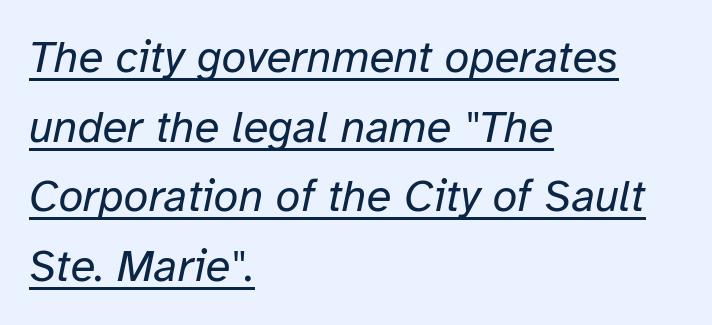
Alignment: flush left. Slanted lettering throughout. Does a line run under the words? Yes, clearly. The passage shown stacks its lines at a standard gap.
